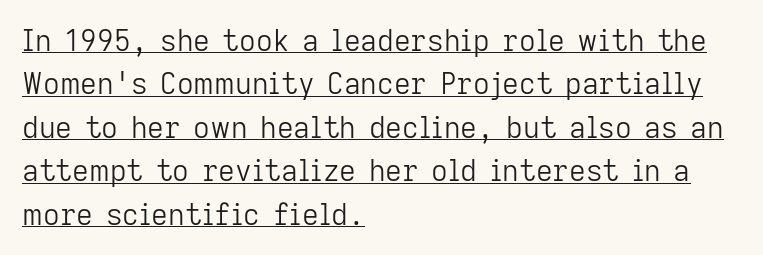
Q: Is the text bold? A: No.
Q: Is the text italic (slanted)? A: No, it is upright.
Q: Is the typeface a serif or a sans-serif typeface? A: Sans-serif.
Q: Is the text underlined? A: Yes.
Q: How is the paragraph aligned? A: Left-aligned.
Q: Is the spacing between letters normal or unusually wide? A: Normal.
Q: Is the spacing between lines tight, normal or loose? A: Normal.
Q: Width (condensed, normal, or wide)? A: Normal.
Q: Stroke contrast? A: Low.
Q: x-height? A: Medium.
Q: Monospaced? A: No.
